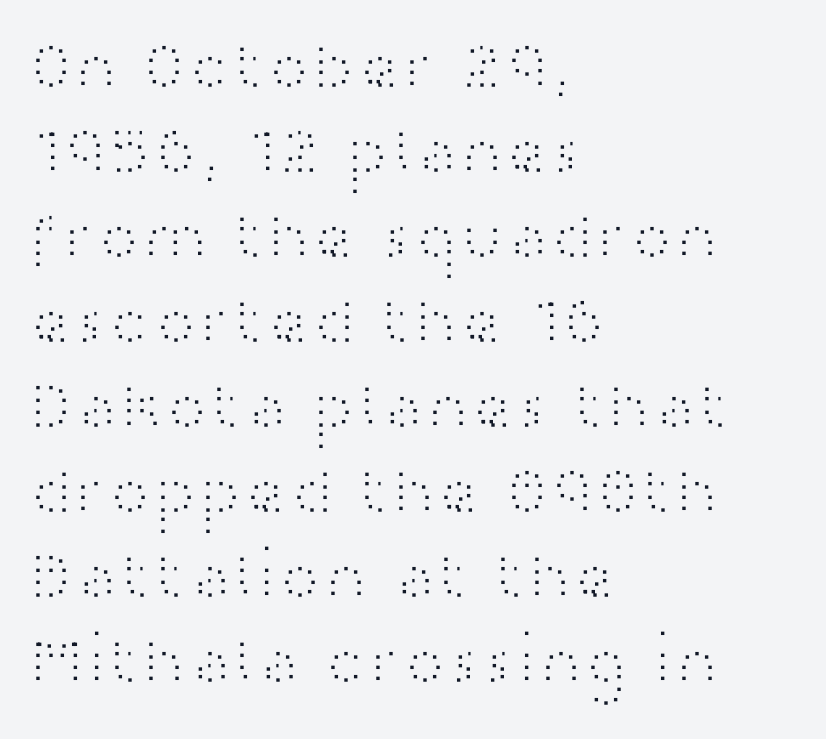
The image shows 68 px light, wide sans-serif type, upright; set left-aligned, normal line spacing (1.25x), normal letter spacing, not underlined; high stroke contrast and a medium x-height.
